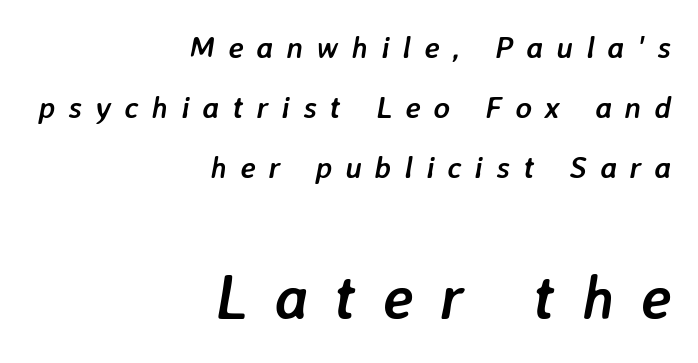
The image shows 62 px semibold type, italic (leaning right); set right-aligned, loose line spacing (1.94x), unusually wide letter spacing (+0.42 em), not underlined; the second (bottom) block is 2.0x larger; low stroke contrast and a medium x-height.
